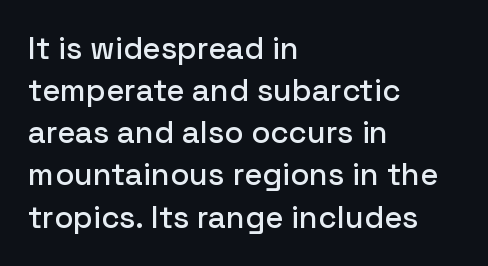
{"serif": "no", "italic": "no", "width": "normal", "stroke_contrast": "low", "x_height": "medium", "monospaced": "no", "underline": "no", "align": "left", "line_spacing": "normal", "line_spacing_ratio": 1.36, "letter_spacing": "normal", "letter_spacing_em": 0.0, "glyph_px": 31}
